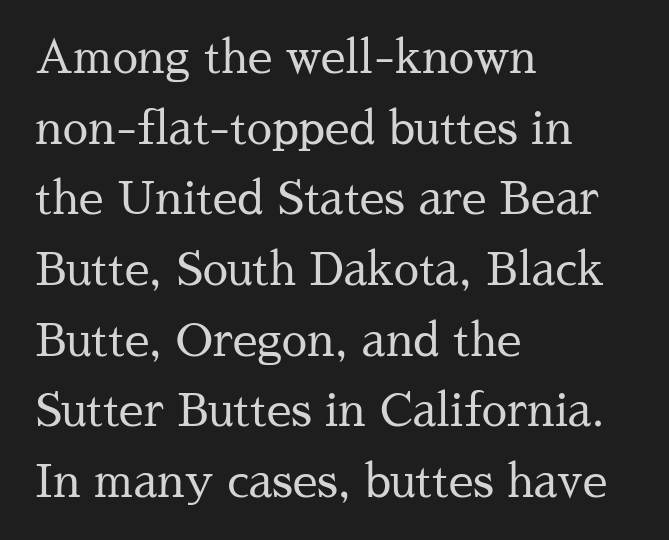
The image shows 45 px regular-weight serif type, upright; set left-aligned, normal line spacing (1.57x), normal letter spacing, not underlined; medium stroke contrast and a medium x-height.
